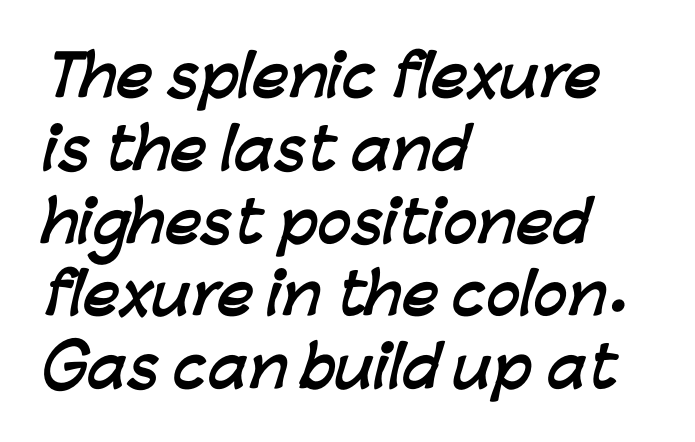
Q: Is the text bold? A: Yes.
Q: Is the typeface a serif or a sans-serif typeface? A: Sans-serif.
Q: Is the text underlined? A: No.
Q: How is the paragraph aligned? A: Left-aligned.
Q: Is the spacing between letters normal or unusually wide? A: Normal.
Q: Is the spacing between lines tight, normal or loose? A: Normal.
Q: Width (condensed, normal, or wide)? A: Normal.
Q: Stroke contrast? A: Low.
Q: x-height? A: Medium.
Q: Monospaced? A: No.
